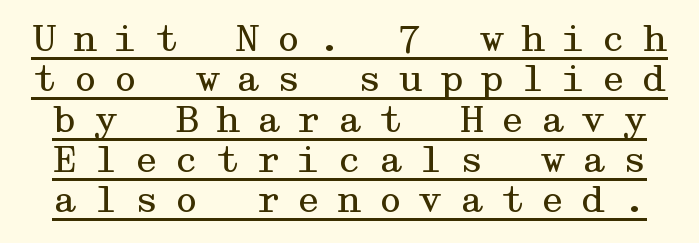
The image shows 36 px regular-weight, wide serif type, upright; set tight line spacing (1.12x), unusually wide letter spacing (+0.43 em), underlined; medium stroke contrast and a medium x-height.
